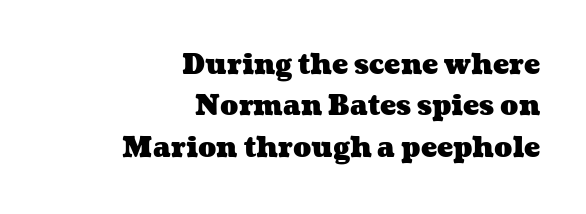
Q: Is the text bold? A: Yes.
Q: Is the text underlined? A: No.
Q: How is the paragraph aligned? A: Right-aligned.
Q: Is the spacing between letters normal or unusually wide? A: Normal.
Q: Is the spacing between lines tight, normal or loose? A: Normal.
